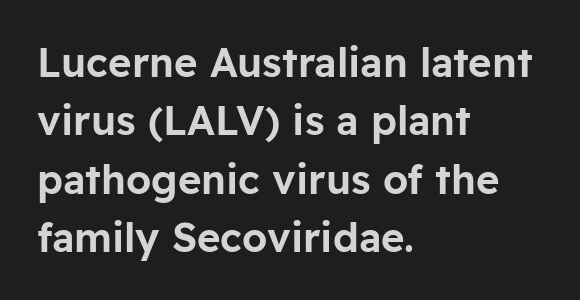
{"serif": "no", "italic": "no", "width": "normal", "stroke_contrast": "low", "x_height": "medium", "monospaced": "no", "underline": "no", "align": "left", "line_spacing": "normal", "line_spacing_ratio": 1.46, "letter_spacing": "normal", "letter_spacing_em": 0.0, "glyph_px": 40}
